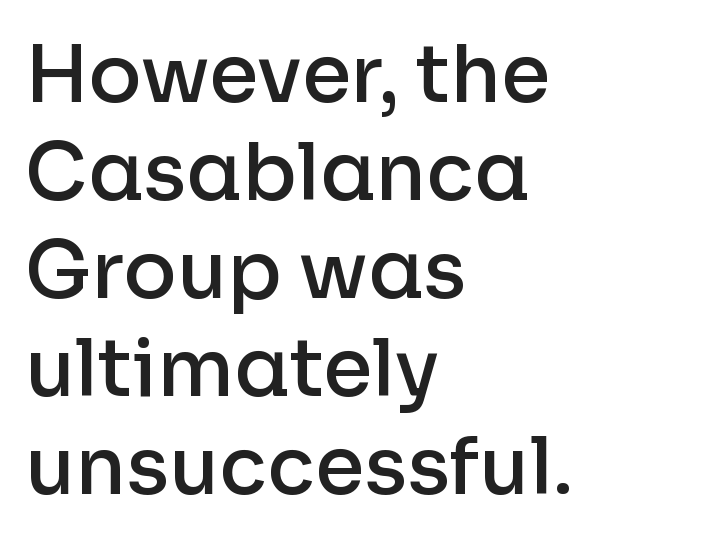
The image shows 79 px semibold sans-serif type, upright; set left-aligned, line spacing 1.24x, normal letter spacing, not underlined; low stroke contrast and a medium x-height.
